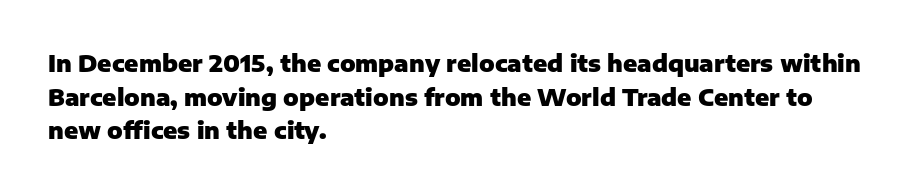
{"italic": "no", "bold": "yes", "underline": "no", "align": "left", "line_spacing": "normal", "line_spacing_ratio": 1.46, "letter_spacing": "normal", "letter_spacing_em": 0.0, "glyph_px": 23}
